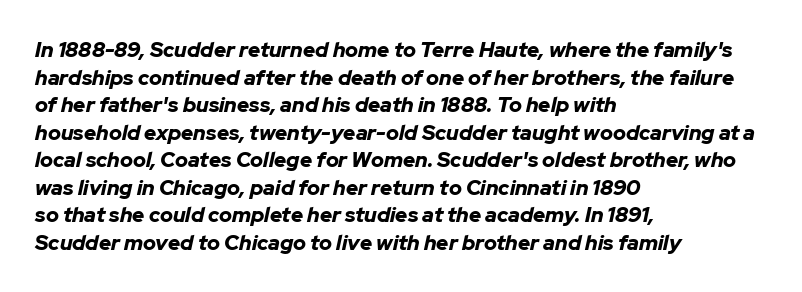
The image shows 21 px bold type, italic (leaning right); set left-aligned, normal line spacing (1.31x), normal letter spacing, not underlined.
